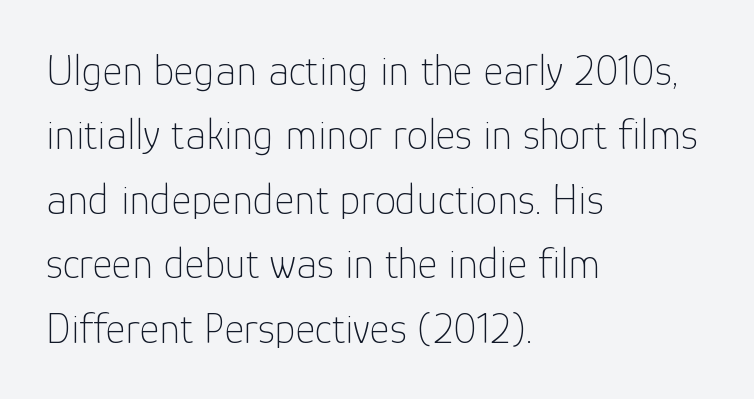
Visually the block forms a straight wall on the left and a jagged coastline on the right. This rendering features lettering with no underline. Weight class: somewhere from thin through regular. Is there much room between lines? A standard amount, neither cramped nor airy.
